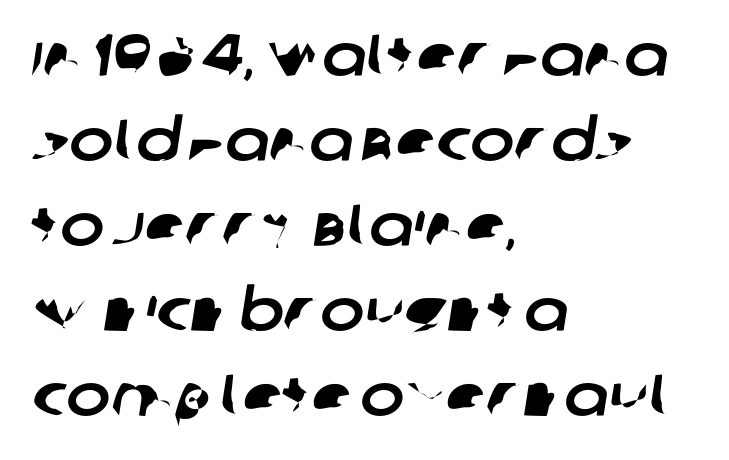
The image shows 59 px sans-serif type; set left-aligned, normal line spacing (1.44x), normal letter spacing, not underlined; low stroke contrast and a large x-height.
